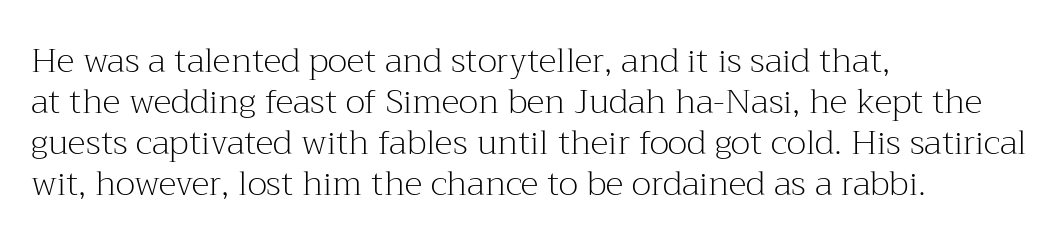
The image shows 34 px light serif type, upright; set left-aligned, line spacing 1.21x, normal letter spacing, not underlined; medium stroke contrast and a medium x-height.
